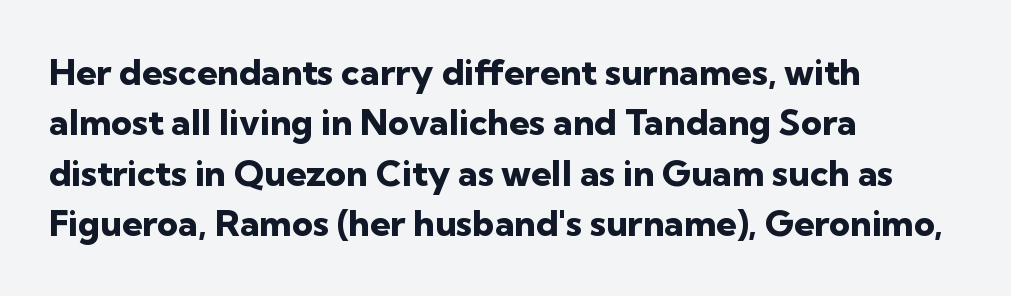
Q: Is the text bold? A: Yes.
Q: Is the text italic (slanted)? A: No, it is upright.
Q: Is the typeface a serif or a sans-serif typeface? A: Sans-serif.
Q: Is the text underlined? A: No.
Q: How is the paragraph aligned? A: Left-aligned.
Q: Is the spacing between letters normal or unusually wide? A: Normal.
Q: Is the spacing between lines tight, normal or loose? A: Normal.
Q: Width (condensed, normal, or wide)? A: Normal.
Q: Stroke contrast? A: Low.
Q: x-height? A: Medium.
Q: Monospaced? A: No.
